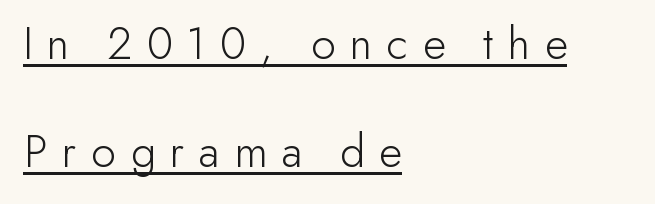
Q: Is the text bold? A: No.
Q: Is the text italic (slanted)? A: No, it is upright.
Q: Is the typeface a serif or a sans-serif typeface? A: Sans-serif.
Q: Is the text underlined? A: Yes.
Q: How is the paragraph aligned? A: Left-aligned.
Q: Is the spacing between letters normal or unusually wide? A: Unusually wide.
Q: Is the spacing between lines tight, normal or loose? A: Loose.
Q: Width (condensed, normal, or wide)? A: Normal.
Q: Stroke contrast? A: Low.
Q: x-height? A: Small.
Q: Monospaced? A: No.
